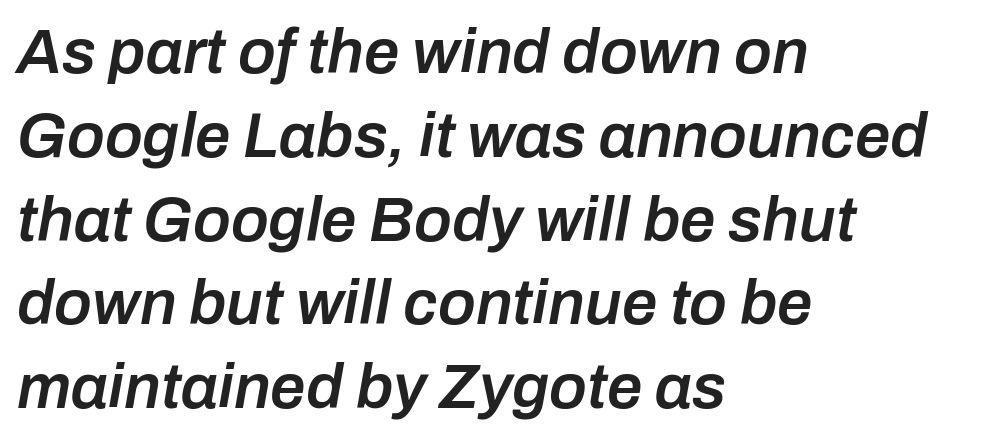
{"italic": "yes", "lean": "right", "slant_degrees": 10, "bold": "semi", "weight": "semibold", "width": "normal", "stroke_contrast": "low", "x_height": "medium", "monospaced": "no", "underline": "no", "align": "left", "line_spacing": "normal", "line_spacing_ratio": 1.33, "letter_spacing": "normal", "letter_spacing_em": 0.0, "glyph_px": 63}
